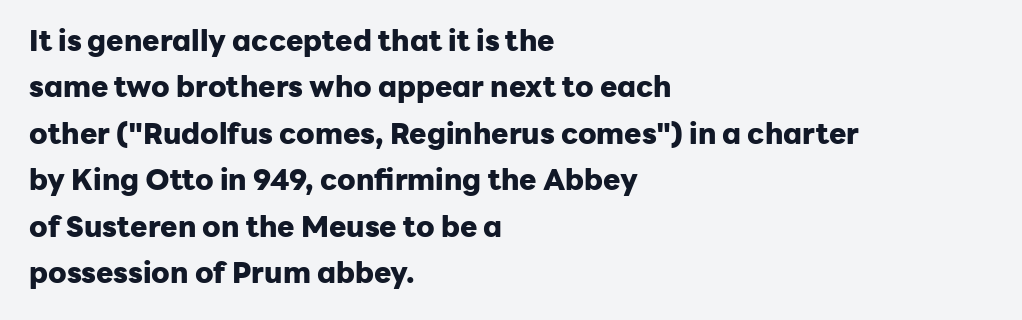
Classification — sans serif. This sample is left-justified, so line endings fall wherever the words run out. The letters sit at their default tracking, neither squeezed nor spread. How heavy is the stroke? Heavy — this is a bold. The passage shown is typed in a proportional face where columns would drift. This sample uses an upright cut, with every glyph sitting square on the baseline.
